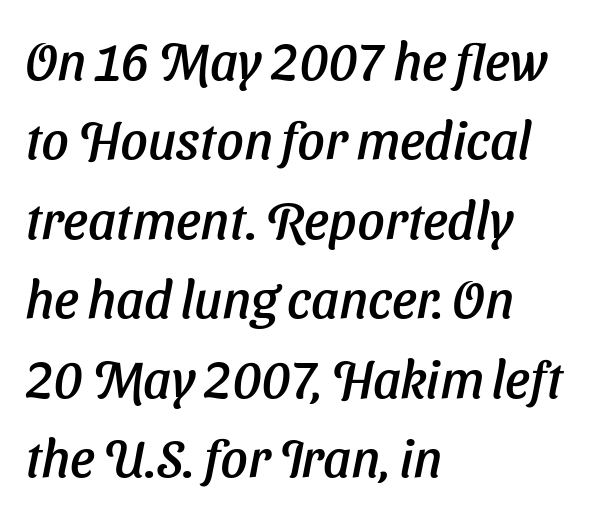
Q: Is the text italic (slanted)? A: Yes, it leans right by about 11 degrees.
Q: Is the text underlined? A: No.
Q: How is the paragraph aligned? A: Left-aligned.
Q: Is the spacing between letters normal or unusually wide? A: Normal.
Q: Is the spacing between lines tight, normal or loose? A: Normal.
Q: Width (condensed, normal, or wide)? A: Normal.
Q: Stroke contrast? A: Low.
Q: x-height? A: Medium.
Q: Monospaced? A: No.
